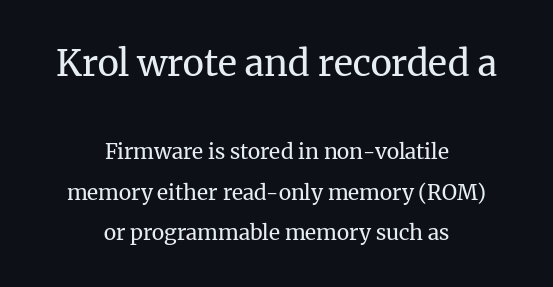
Rows of type keep a wide berth in the vertical direction. Compare the two chunks: the upper has the greater cap height. The strokes are not fattened; the text isn't bold. Observe the serifs anchoring each vertical stroke in this sample. There is no visible air inserted between adjacent glyphs. If you drew a line through each stem, it would be perfectly vertical.
